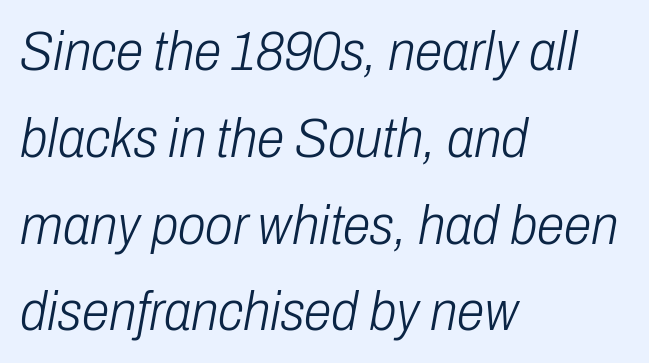
Notice how the passage keeps a crisp vertical edge on the left only. The letters sit at their default tracking, neither squeezed nor spread. Tall strokes in this sample are angled rather than plumb. Leading: standard. On a weight scale, this lands at 450 or below. Think of a printed novel: that variable character pitch is what you see here.
